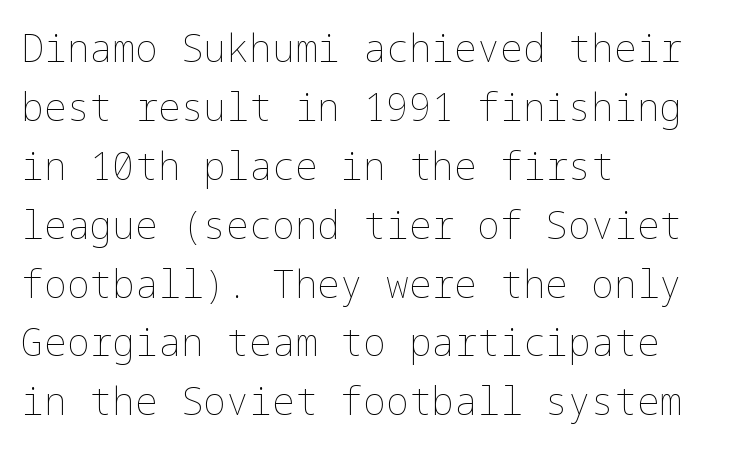
{"italic": "no", "bold": "no", "weight": "thin", "width": "normal", "stroke_contrast": "low", "x_height": "medium", "underline": "no", "align": "left", "line_spacing": "normal", "line_spacing_ratio": 1.55, "letter_spacing": "normal", "letter_spacing_em": 0.0, "glyph_px": 38}
